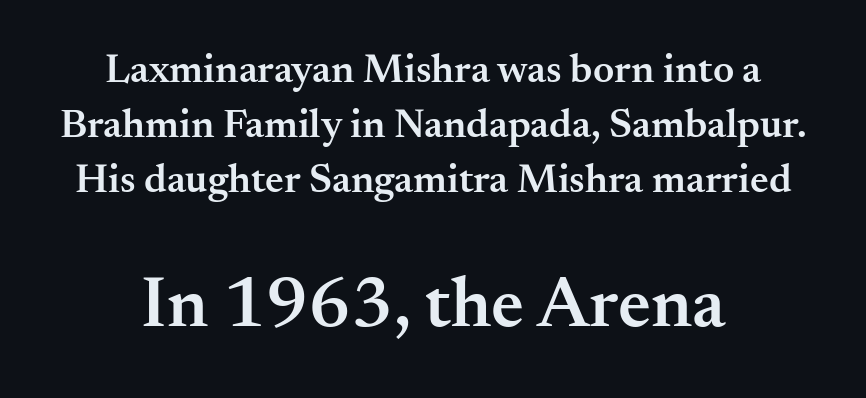
{"serif": "yes", "italic": "no", "bold": "semi", "weight": "semibold", "width": "normal", "stroke_contrast": "medium", "x_height": "small", "monospaced": "no", "underline": "no", "align": "center", "line_spacing": "normal", "line_spacing_ratio": 1.34, "letter_spacing": "normal", "letter_spacing_em": 0.0, "larger_block": "second", "size_ratio": 1.76, "glyph_px": 72}
